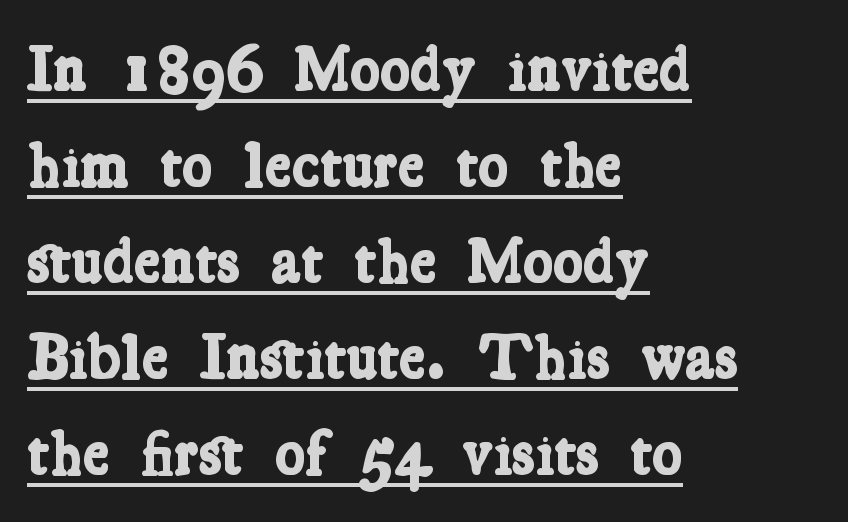
The image shows 64 px bold, condensed serif type; set left-aligned, normal line spacing (1.5x), normal letter spacing, underlined; low stroke contrast and a medium x-height.
